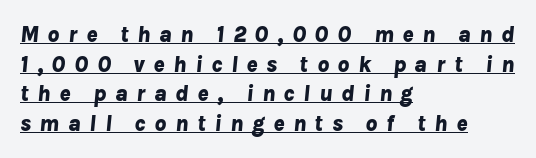
{"italic": "yes", "lean": "right", "slant_degrees": 8, "bold": "yes", "underline": "yes", "align": "left", "line_spacing": "normal", "line_spacing_ratio": 1.29, "letter_spacing": "wide", "letter_spacing_em": 0.37, "glyph_px": 23}
